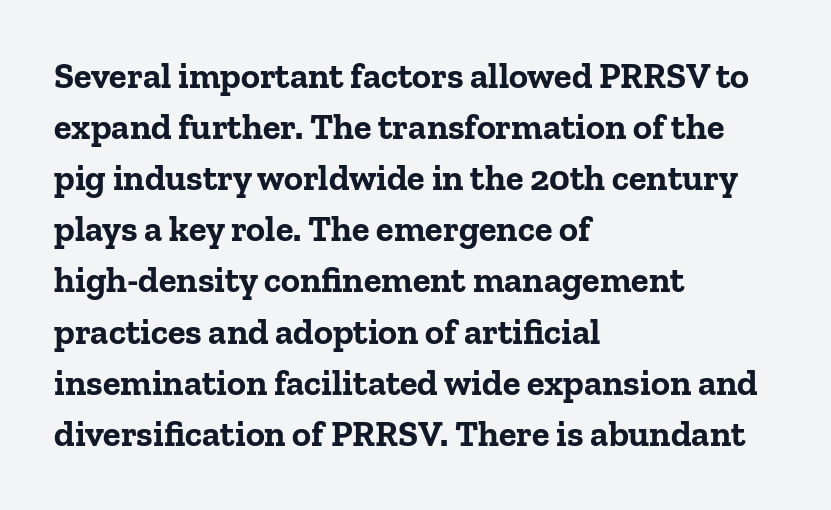
The image shows 36 px bold serif type, upright; set left-aligned, normal line spacing (1.42x), normal letter spacing, not underlined; low stroke contrast and a medium x-height.
